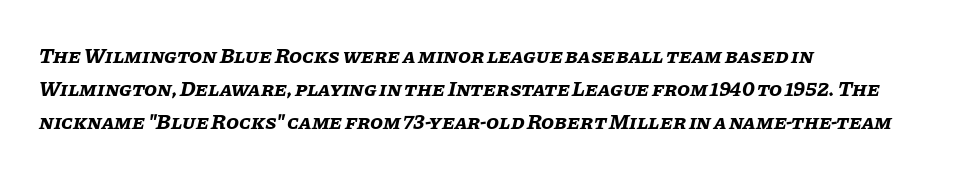
{"italic": "yes", "lean": "right", "slant_degrees": 11, "bold": "yes", "underline": "no", "align": "left", "line_spacing": "normal", "line_spacing_ratio": 1.58, "letter_spacing": "normal", "letter_spacing_em": 0.0, "glyph_px": 21}
